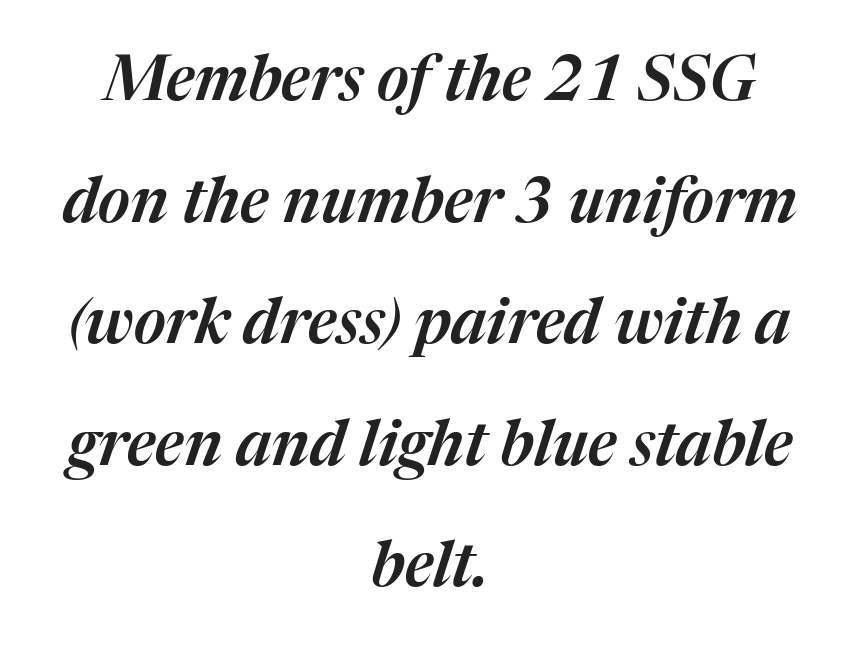
The image shows 62 px text type, italic (leaning right); set centered, loose line spacing (1.96x), normal letter spacing, not underlined; medium stroke contrast and a medium x-height.
